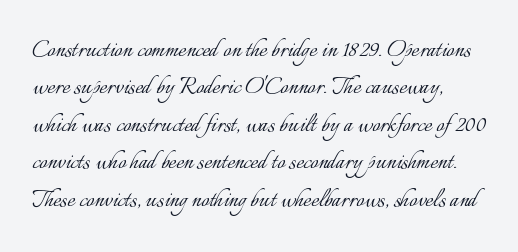
{"bold": "no", "weight": "light", "width": "normal", "stroke_contrast": "low", "x_height": "small", "monospaced": "no", "underline": "no", "line_spacing": "normal", "line_spacing_ratio": 1.29, "letter_spacing": "normal", "letter_spacing_em": 0.0, "glyph_px": 29}
